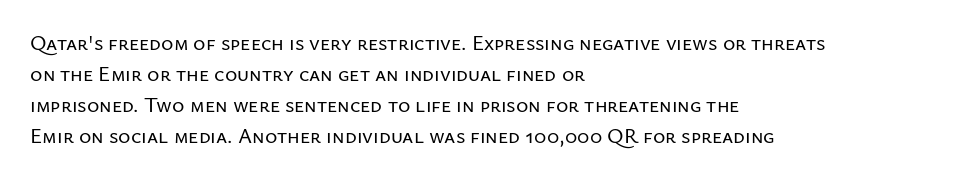
The image shows 21 px text type, upright; set left-aligned, normal line spacing (1.48x), normal letter spacing, not underlined.
